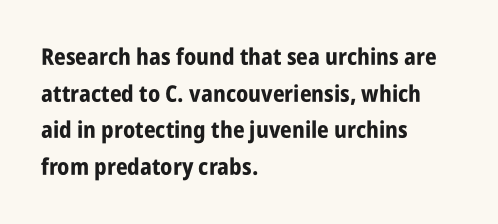
Q: Is the text bold? A: Yes.
Q: Is the text italic (slanted)? A: No, it is upright.
Q: Is the text underlined? A: No.
Q: How is the paragraph aligned? A: Left-aligned.
Q: Is the spacing between letters normal or unusually wide? A: Normal.
Q: Is the spacing between lines tight, normal or loose? A: Normal.
